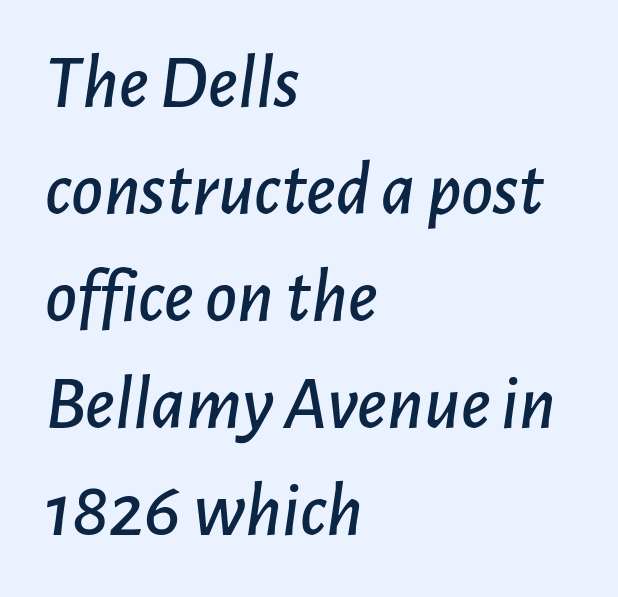
The space between consecutive lines is moderate. The glyphs are unaccompanied by any horizontal stroke below them. Words appear dense and cohesive because spacing is normal. Is this a fixed-width face? No — the glyphs have proportional, varying widths. The rendering applies a slant to the glyphs. The lines are quadded left.
